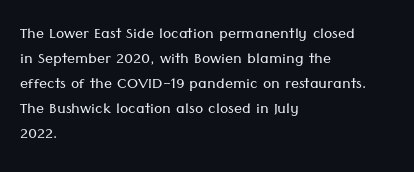
{"italic": "no", "bold": "no", "underline": "no", "align": "left", "line_spacing": "normal", "line_spacing_ratio": 1.25, "letter_spacing": "normal", "letter_spacing_em": 0.0, "glyph_px": 20}
